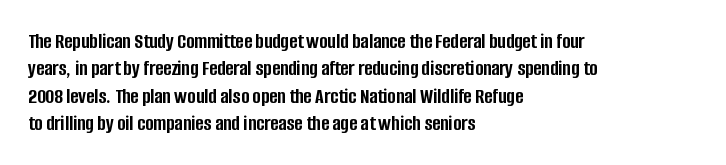
Q: Is the text bold? A: Yes.
Q: Is the text italic (slanted)? A: No, it is upright.
Q: Is the text underlined? A: No.
Q: How is the paragraph aligned? A: Left-aligned.
Q: Is the spacing between letters normal or unusually wide? A: Normal.
